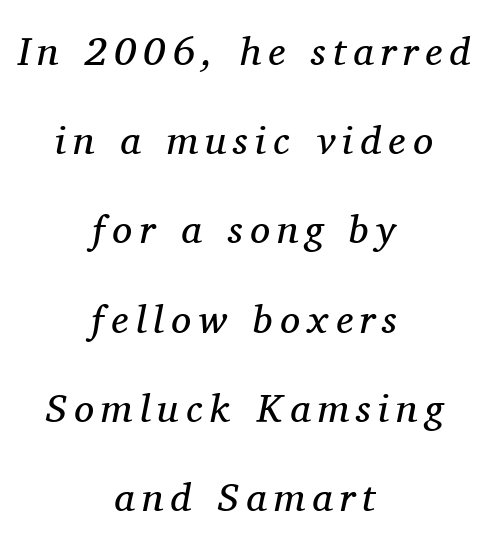
Vertical stems look standard width or narrower in stroke. What kind of face is this? One with serifs. The lettering tilts uniformly, giving the passage an italic look. Proportional: the letters do not fall into vertical columns.
